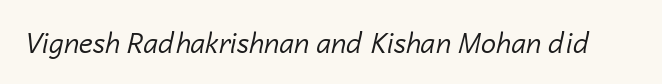
The image shows 27 px text type, italic (leaning right); set normal letter spacing, not underlined.
